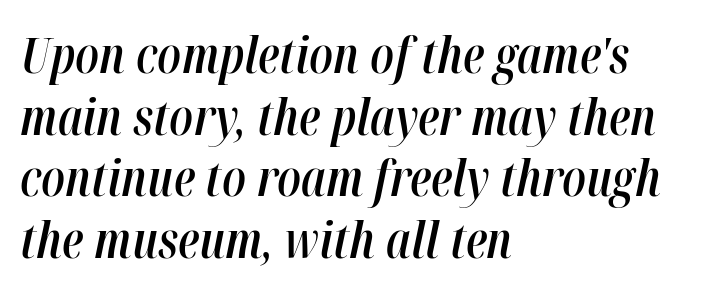
Tall strokes in this sample are angled rather than plumb. Each word holds together tightly as a unit, with standard inter-letter gaps. The sample has been set in demibold, a notch under bold. These lines are rendered in a variable-pitch font. Quick note: interline space is typical.
